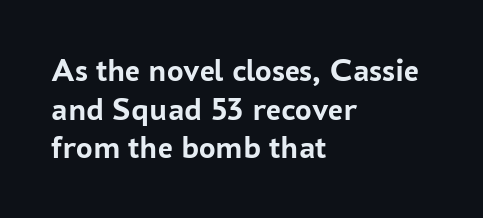
Q: Is the text bold? A: Yes.
Q: Is the text italic (slanted)? A: No, it is upright.
Q: Is the typeface a serif or a sans-serif typeface? A: Sans-serif.
Q: Is the text underlined? A: No.
Q: How is the paragraph aligned? A: Left-aligned.
Q: Is the spacing between letters normal or unusually wide? A: Normal.
Q: Width (condensed, normal, or wide)? A: Normal.
Q: Stroke contrast? A: Low.
Q: x-height? A: Medium.
Q: Monospaced? A: No.
